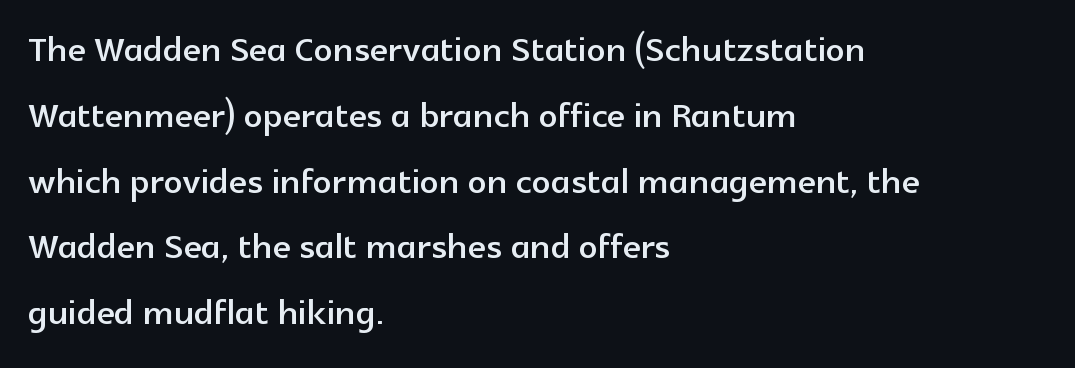
The image shows 47 px sans-serif type, upright; set left-aligned, normal line spacing (1.4x), normal letter spacing, not underlined; a medium x-height.
